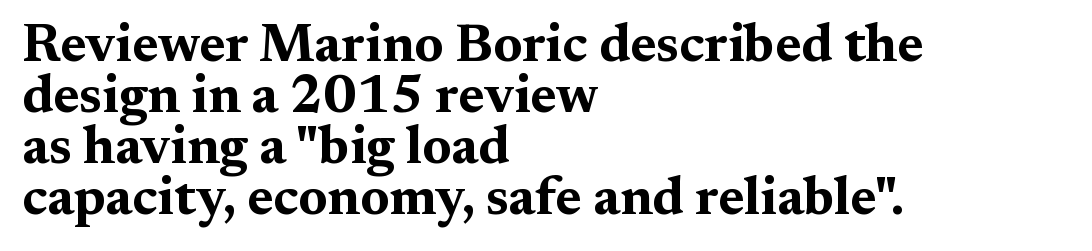
{"serif": "yes", "italic": "no", "bold": "yes", "weight": "bold", "width": "wide", "stroke_contrast": "medium", "x_height": "medium", "monospaced": "no", "underline": "no", "align": "left", "line_spacing": "tight", "line_spacing_ratio": 0.96, "letter_spacing": "normal", "letter_spacing_em": 0.0, "glyph_px": 53}
